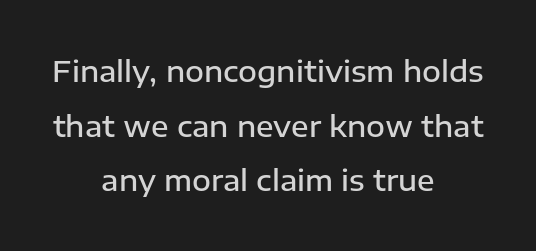
The image shows 29 px semibold sans-serif type, upright; set centered, line spacing 1.88x, normal letter spacing, not underlined; low stroke contrast and a medium x-height.
